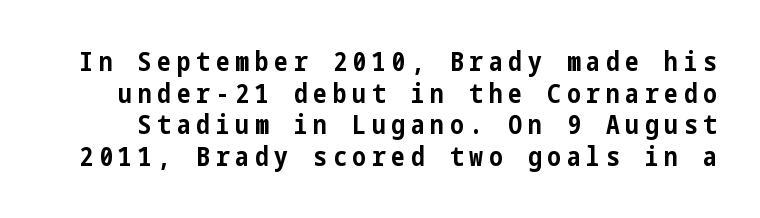
Q: Is the text bold? A: Yes.
Q: Is the text italic (slanted)? A: No, it is upright.
Q: Is the text underlined? A: No.
Q: Is the spacing between letters normal or unusually wide? A: Unusually wide.
